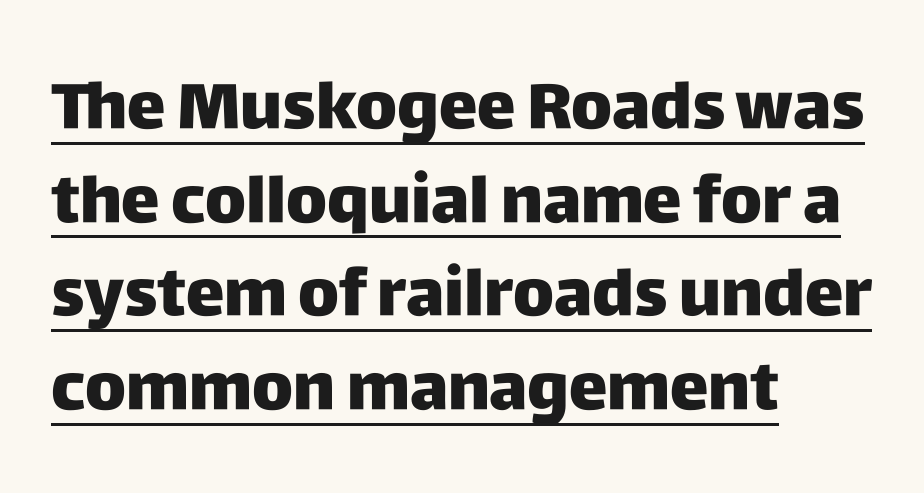
There is no visible air inserted between adjacent glyphs. Designer's note — italics off, roman on. If you drew a ruler down the left edge, every line would touch it. Normally led — the rows are evenly, conventionally spaced.
